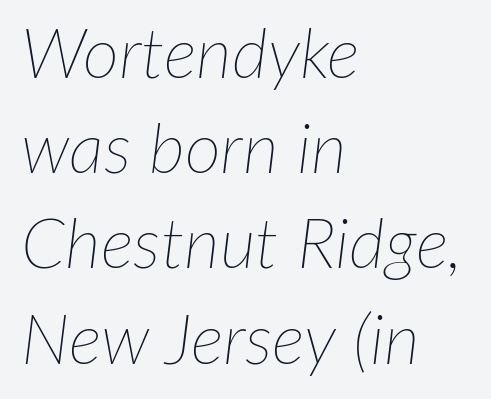
Q: Is the text bold? A: No.
Q: Is the text italic (slanted)? A: Yes, it leans right by about 7 degrees.
Q: Is the text underlined? A: No.
Q: How is the paragraph aligned? A: Left-aligned.
Q: Is the spacing between letters normal or unusually wide? A: Normal.
Q: Is the spacing between lines tight, normal or loose? A: Normal.
Q: Width (condensed, normal, or wide)? A: Normal.
Q: Stroke contrast? A: Low.
Q: x-height? A: Medium.
Q: Monospaced? A: No.
